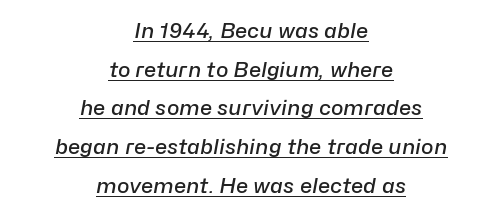
The image shows 21 px text type, italic (leaning right); set centered, line spacing 1.84x, normal letter spacing, underlined.
